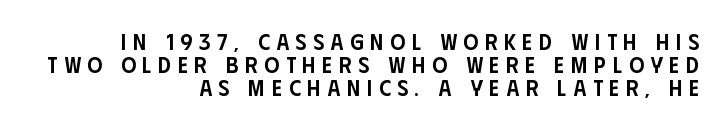
Q: Is the text bold? A: Semi-bold.
Q: Is the text italic (slanted)? A: No, it is upright.
Q: Is the text underlined? A: No.
Q: How is the paragraph aligned? A: Right-aligned.
Q: Is the spacing between letters normal or unusually wide? A: Unusually wide.
Q: Is the spacing between lines tight, normal or loose? A: Tight.
